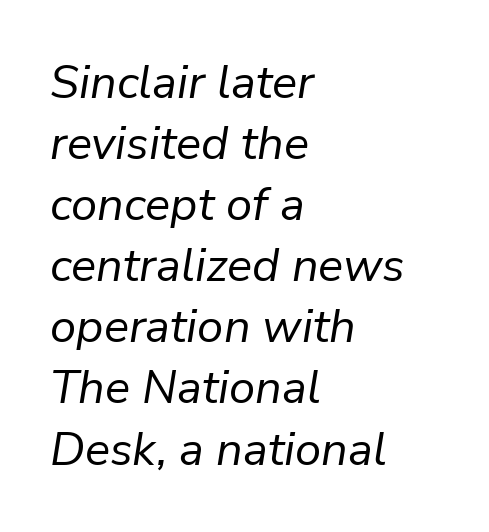
{"italic": "yes", "lean": "right", "slant_degrees": 9, "bold": "no", "weight": "regular", "width": "normal", "stroke_contrast": "low", "x_height": "medium", "monospaced": "no", "underline": "no", "align": "left", "line_spacing": "normal", "line_spacing_ratio": 1.3, "letter_spacing": "normal", "letter_spacing_em": 0.0, "glyph_px": 47}
